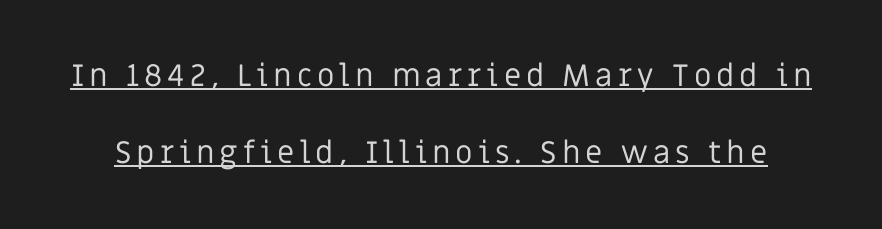
Q: Is the text bold? A: No.
Q: Is the text italic (slanted)? A: No, it is upright.
Q: Is the typeface a serif or a sans-serif typeface? A: Sans-serif.
Q: Is the text underlined? A: Yes.
Q: Is the spacing between lines tight, normal or loose? A: Loose.
Q: Width (condensed, normal, or wide)? A: Normal.
Q: Stroke contrast? A: Low.
Q: x-height? A: Large.
Q: Monospaced? A: No.
